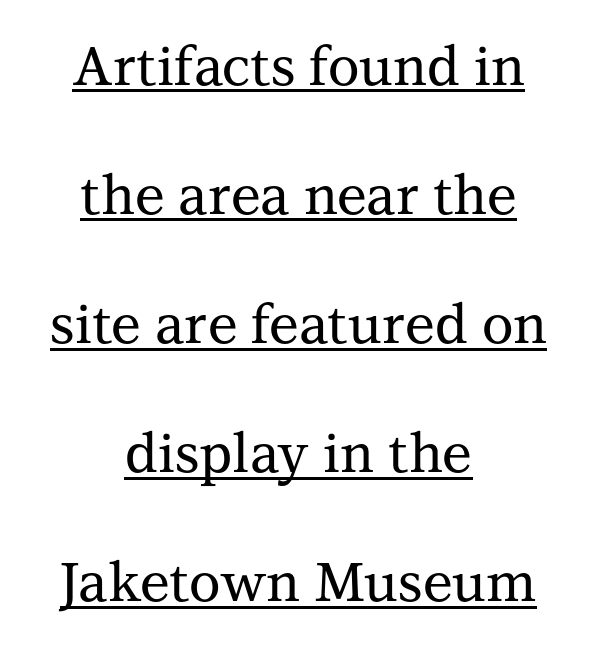
{"serif": "yes", "italic": "no", "width": "normal", "stroke_contrast": "medium", "x_height": "medium", "monospaced": "no", "underline": "yes", "align": "center", "line_spacing": "loose", "line_spacing_ratio": 2.39, "letter_spacing": "normal", "letter_spacing_em": 0.0, "glyph_px": 54}
